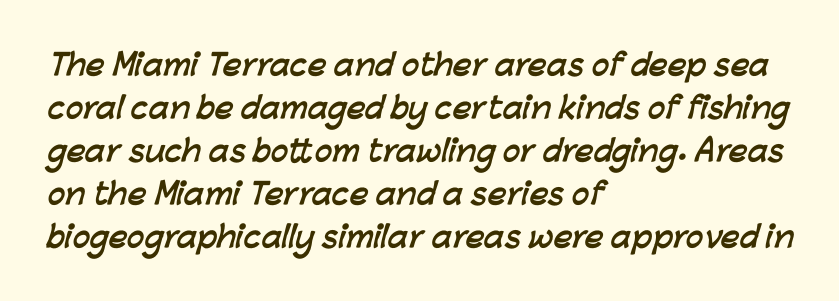
{"serif": "no", "bold": "yes", "weight": "semibold", "width": "normal", "stroke_contrast": "low", "x_height": "medium", "monospaced": "no", "underline": "no", "align": "left", "line_spacing": "normal", "line_spacing_ratio": 1.48, "letter_spacing": "normal", "letter_spacing_em": 0.0, "glyph_px": 29}
